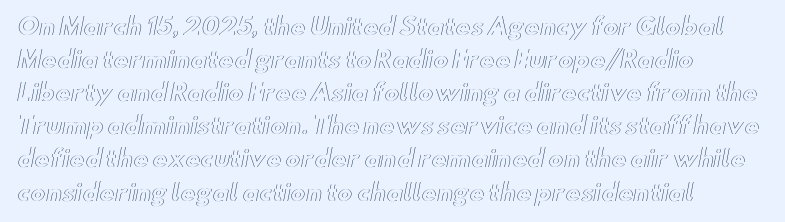
The block of text has a typical density, with ordinary space between rows. Tracking here is standard; glyphs follow each other at the usual distance. The strip under each line holds only bare page. Teacher's note: observe the even left margin — that is flush-left alignment.
